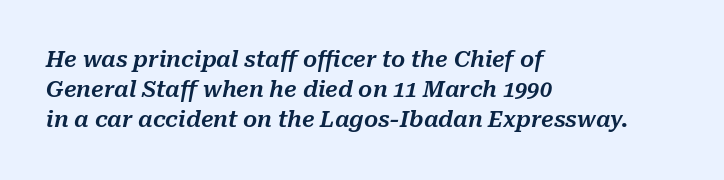
Q: Is the text italic (slanted)? A: Yes, it leans right by about 10 degrees.
Q: Is the text underlined? A: No.
Q: How is the paragraph aligned? A: Left-aligned.
Q: Is the spacing between letters normal or unusually wide? A: Normal.
Q: Is the spacing between lines tight, normal or loose? A: Normal.
